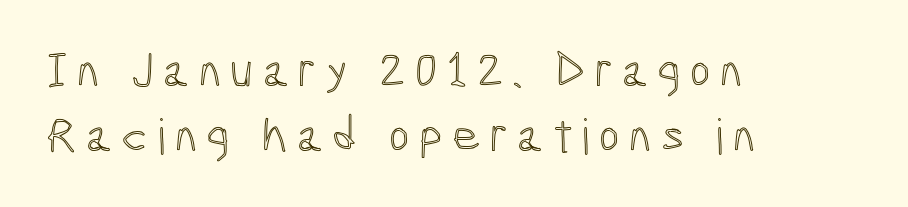
Note the varied advance widths — an 'i' is clearly narrower than an 'm'. These lines were composed using upright roman letters. The lines are quadded left. Leading matches the norm, producing a regular column. Underline: absent.
